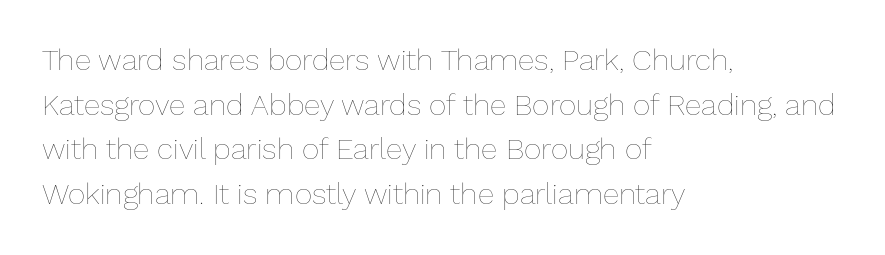
{"italic": "no", "bold": "no", "weight": "thin", "width": "normal", "stroke_contrast": "low", "x_height": "medium", "monospaced": "no", "underline": "no", "align": "left", "line_spacing": "normal", "line_spacing_ratio": 1.49, "letter_spacing": "normal", "letter_spacing_em": 0.0, "glyph_px": 30}
